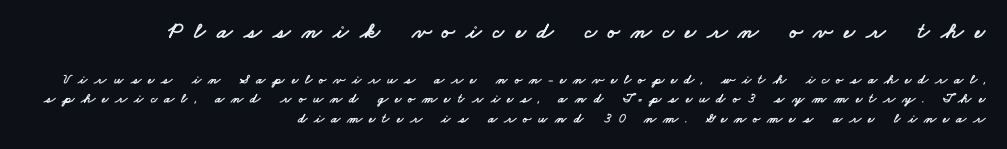
{"underline": "no", "align": "right", "line_spacing": "normal", "line_spacing_ratio": 1.4, "letter_spacing": "wide", "letter_spacing_em": 0.49, "larger_block": "first", "size_ratio": 1.64, "glyph_px": 23}
